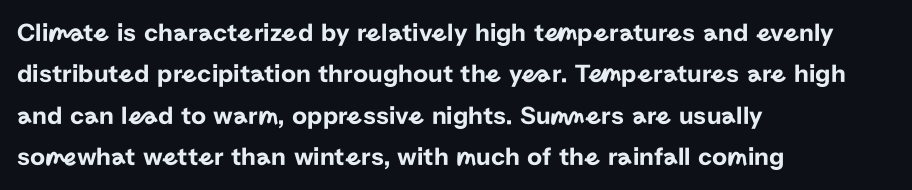
The image shows 26 px text type, upright; set left-aligned, normal line spacing (1.59x), normal letter spacing, not underlined.
